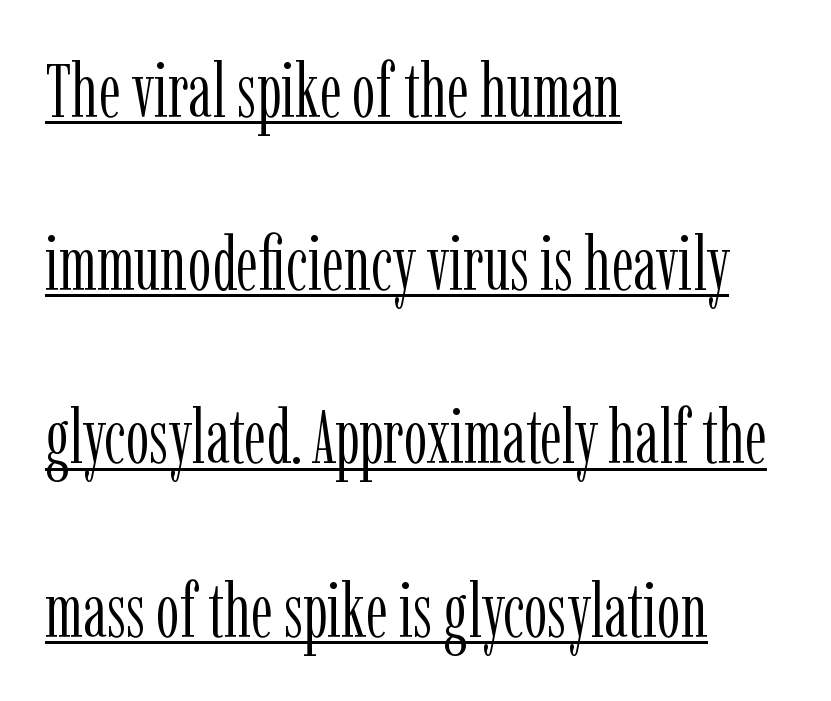
Default kerning and tracking; the words read as compact shapes. Does the type have serifs? Yes, each stem ends in a small foot. This sample is left-justified, so line endings fall wherever the words run out. No letter is thick-stroked: the sample isn't bold. Think of a printed novel: that variable character pitch is what you see here. A rule runs beneath these lines of type.
